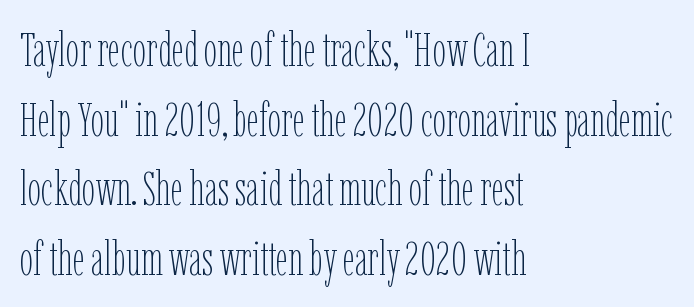
{"italic": "no", "bold": "no", "weight": "thin", "width": "condensed", "stroke_contrast": "low", "x_height": "medium", "monospaced": "no", "underline": "no", "align": "left", "line_spacing": "normal", "line_spacing_ratio": 1.45, "letter_spacing": "normal", "letter_spacing_em": 0.0, "glyph_px": 48}
